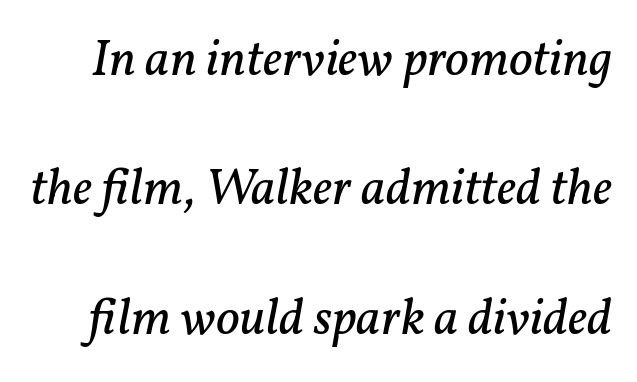
Clear beneath every line of the passage. A typesetter would call this zero additional tracking. The passage shown is typed in a proportional face where columns would drift. The designer went with a serif here, giving each stem small feet.
